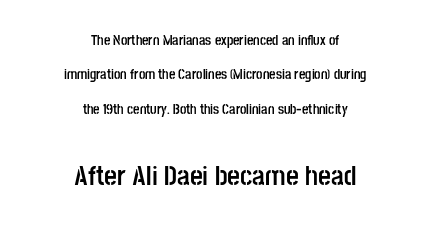
The image shows 28 px semibold, condensed sans-serif type, upright; set centered, loose line spacing (2.46x), normal letter spacing, not underlined; the second (bottom) block is 2.0x larger; low stroke contrast and a large x-height.
